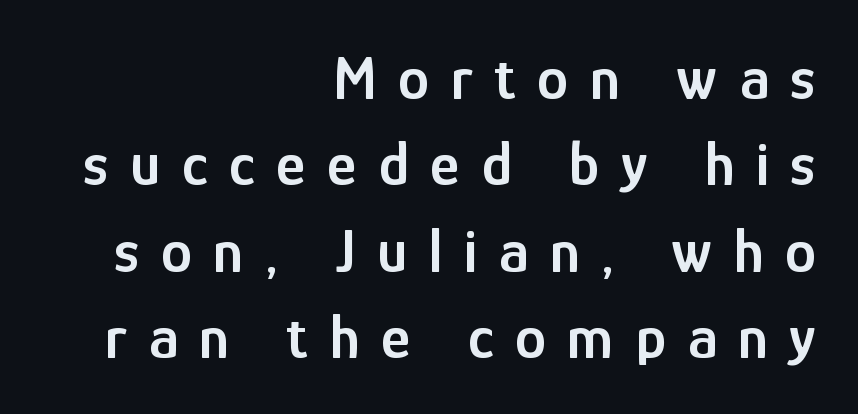
Q: Is the text bold? A: Semi-bold.
Q: Is the text italic (slanted)? A: No, it is upright.
Q: Is the typeface a serif or a sans-serif typeface? A: Sans-serif.
Q: Is the text underlined? A: No.
Q: How is the paragraph aligned? A: Right-aligned.
Q: Is the spacing between letters normal or unusually wide? A: Unusually wide.
Q: Is the spacing between lines tight, normal or loose? A: Normal.
Q: Width (condensed, normal, or wide)? A: Condensed.
Q: Stroke contrast? A: Low.
Q: x-height? A: Medium.
Q: Monospaced? A: No.
